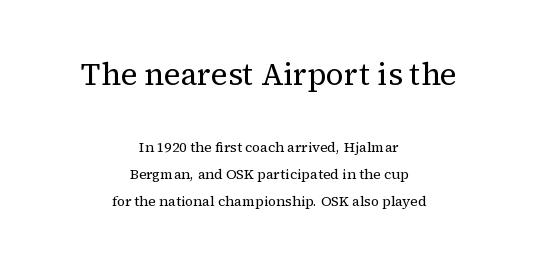
{"serif": "yes", "italic": "no", "bold": "no", "weight": "regular", "width": "normal", "stroke_contrast": "medium", "x_height": "medium", "monospaced": "no", "underline": "no", "align": "center", "line_spacing": "loose", "line_spacing_ratio": 1.93, "letter_spacing": "normal", "letter_spacing_em": 0.0, "larger_block": "first", "size_ratio": 2.21, "glyph_px": 31}
